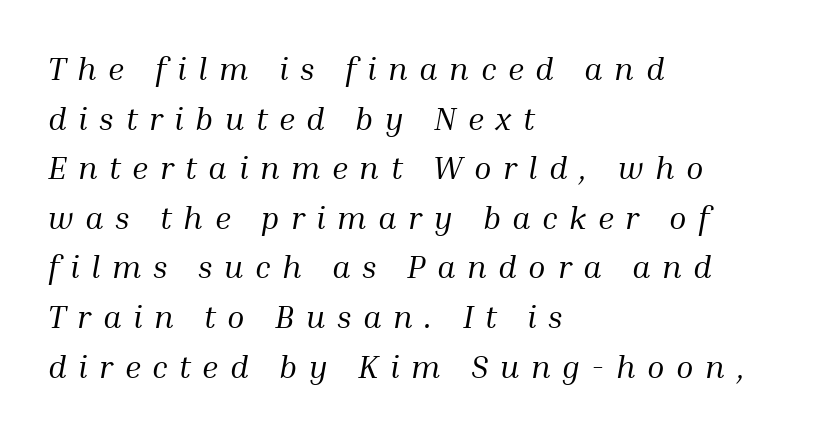
Q: Is the text bold? A: No.
Q: Is the text italic (slanted)? A: Yes, it leans right by about 10 degrees.
Q: Is the typeface a serif or a sans-serif typeface? A: Serif.
Q: Is the text underlined? A: No.
Q: How is the paragraph aligned? A: Left-aligned.
Q: Is the spacing between letters normal or unusually wide? A: Unusually wide.
Q: Is the spacing between lines tight, normal or loose? A: Normal.
Q: Width (condensed, normal, or wide)? A: Normal.
Q: Stroke contrast? A: Medium.
Q: x-height? A: Medium.
Q: Monospaced? A: No.
